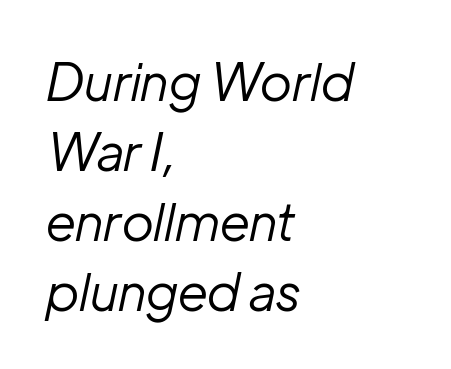
These lines are set flush left with a ragged right edge. Compared with a typical body face, this is equally light or lighter still. Anything drawn beneath the words? Only blank space. Does the lettering tilt? It does — this is italic.
